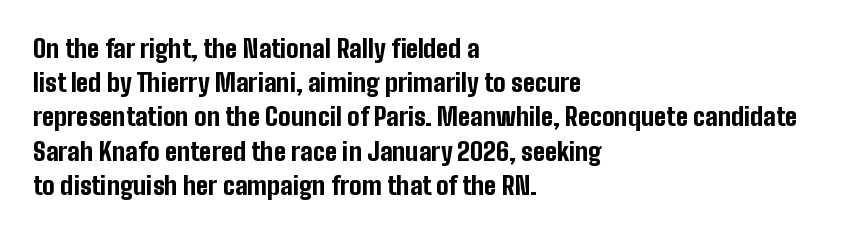
The lines in this sample share a left origin and differ only in where they stop. Summary of vertical rhythm: regular, with standard interline spacing. Italic: no, the glyphs are upright roman. The letterforms sit shoulder to shoulder at normal distance. Set as a true bold cut, around the 700 mark. The baseline area is clear.
